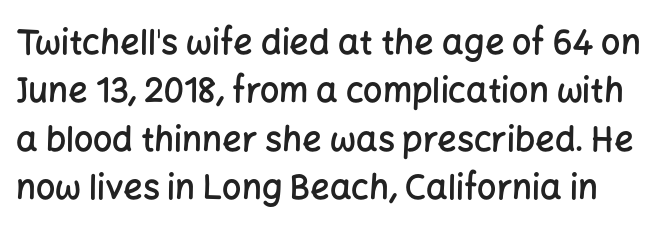
The image shows 34 px semibold sans-serif type, upright; set normal line spacing (1.42x), normal letter spacing, not underlined; low stroke contrast and a medium x-height.
